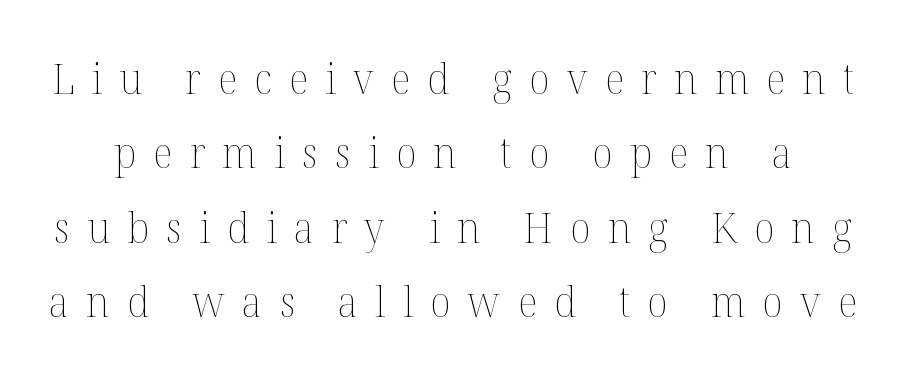
The image shows 42 px thin type, upright; set line spacing 1.77x, unusually wide letter spacing (+0.41 em), not underlined; medium stroke contrast and a medium x-height.
